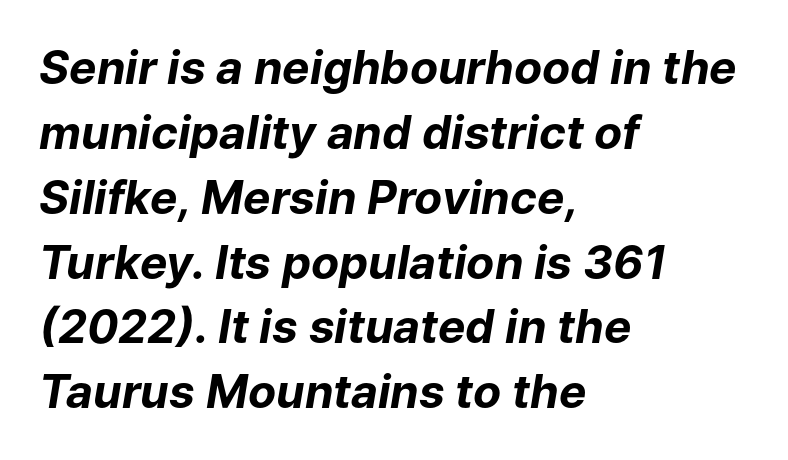
Here the designer chose a conventional face with non-uniform glyph widths. Unmarked baselines from the first word to the last. How heavy is the stroke? Heavy — this is a bold. Which margin do the lines hug? The left one — the right edge is uneven. This sample uses plain, unmodified letter spacing.
